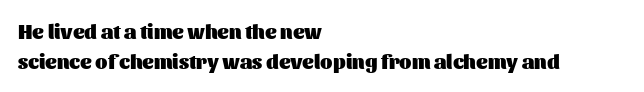
The image shows 20 px bold type, upright; set left-aligned, normal line spacing (1.52x), normal letter spacing, not underlined.
